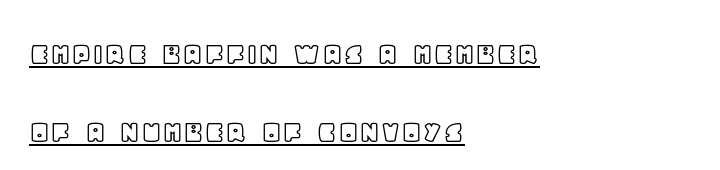
The image shows 34 px text type, upright; set left-aligned, loose line spacing (2.28x), normal letter spacing, underlined; a large x-height.
